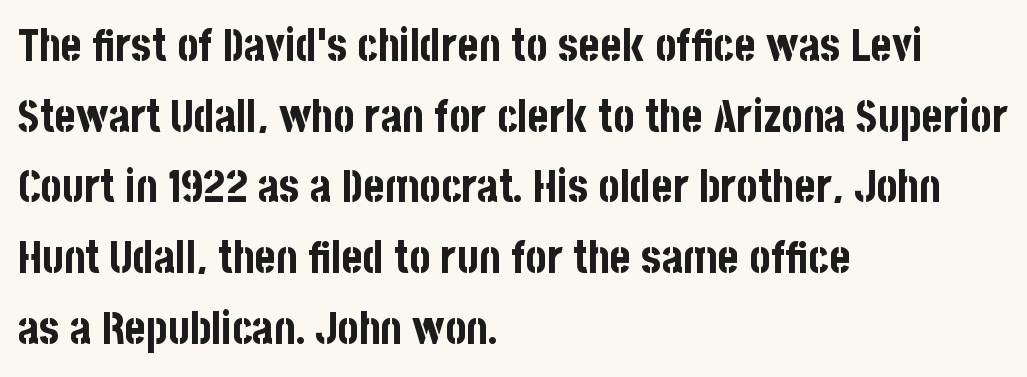
{"serif": "no", "italic": "no", "bold": "yes", "weight": "bold", "width": "condensed", "stroke_contrast": "low", "x_height": "large", "monospaced": "no", "underline": "no", "align": "left", "line_spacing": "normal", "line_spacing_ratio": 1.57, "letter_spacing": "normal", "letter_spacing_em": 0.0, "glyph_px": 45}
